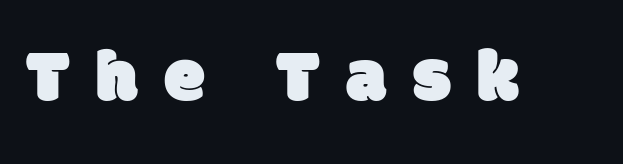
{"serif": "no", "width": "normal", "stroke_contrast": "low", "x_height": "large", "monospaced": "no", "underline": "no", "letter_spacing": "wide", "letter_spacing_em": 0.36, "glyph_px": 74}
